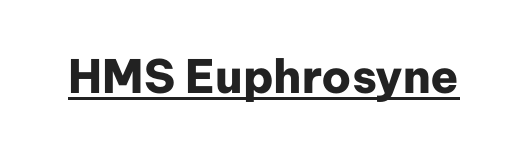
You could not count columns in this text — the font is proportionally spaced. This is sans-serif lettering, the kind often seen on screens and signage. Check the space under the baseline: a stroke is drawn there. Summary of weight: heavy, a full bold.
